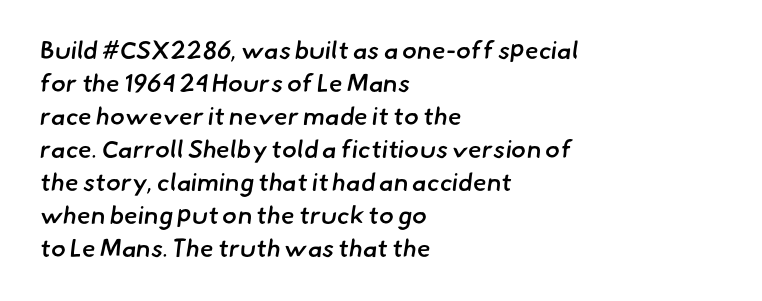
Q: Is the text bold? A: Semi-bold.
Q: Is the text underlined? A: No.
Q: How is the paragraph aligned? A: Left-aligned.
Q: Is the spacing between letters normal or unusually wide? A: Normal.
Q: Is the spacing between lines tight, normal or loose? A: Normal.
